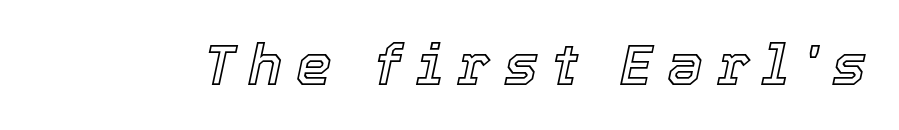
The image shows 57 px text type, italic (leaning right); set unusually wide letter spacing (+0.24 em), not underlined; a medium x-height.
